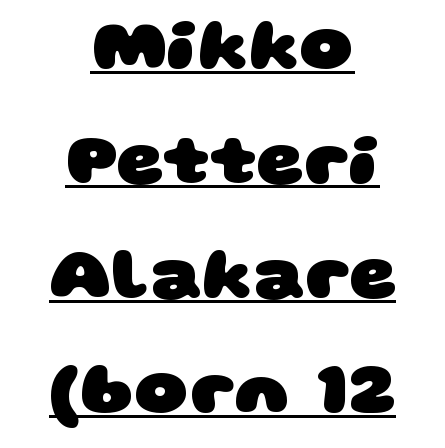
This sample carries an underscore along the baseline area. Do the characters align in a grid? No, the font is proportional. The rag falls on both sides of this text block equally. The characters look thick and weighty, a clear bold.
